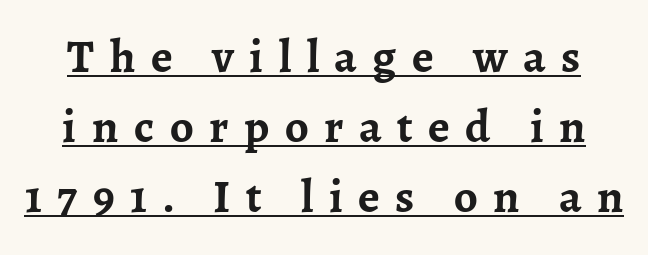
The image shows 47 px semibold serif type, upright; set normal line spacing (1.49x), unusually wide letter spacing (+0.33 em), underlined; low stroke contrast and a medium x-height.
